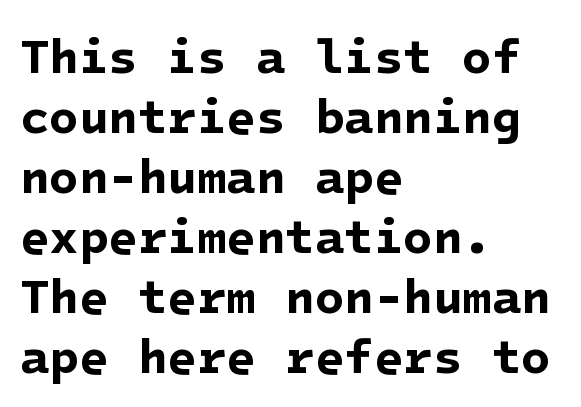
The image shows 48 px bold sans-serif type; set left-aligned, normal line spacing (1.25x), normal letter spacing, not underlined; low stroke contrast and a medium x-height.
